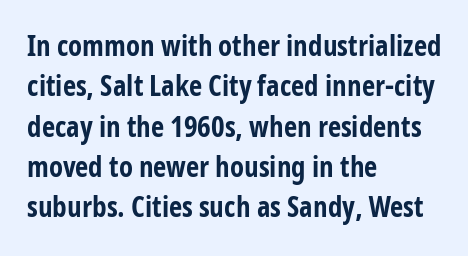
Q: Is the text bold? A: Yes.
Q: Is the text italic (slanted)? A: No, it is upright.
Q: Is the typeface a serif or a sans-serif typeface? A: Sans-serif.
Q: Is the text underlined? A: No.
Q: How is the paragraph aligned? A: Left-aligned.
Q: Is the spacing between letters normal or unusually wide? A: Normal.
Q: Is the spacing between lines tight, normal or loose? A: Normal.
Q: Width (condensed, normal, or wide)? A: Condensed.
Q: Stroke contrast? A: Low.
Q: x-height? A: Medium.
Q: Monospaced? A: No.
